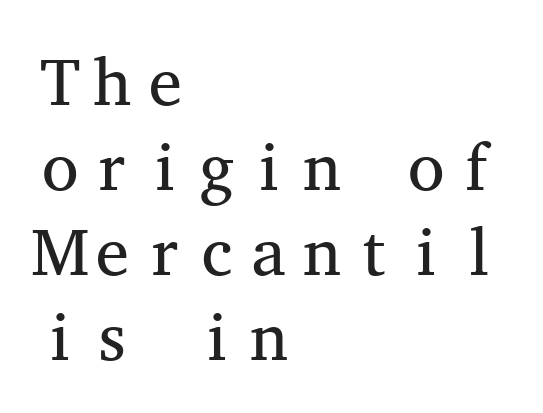
The image shows 67 px regular-weight, wide serif type, upright, monospaced; set left-aligned, normal line spacing (1.27x), normal letter spacing, not underlined; medium stroke contrast and a medium x-height.
